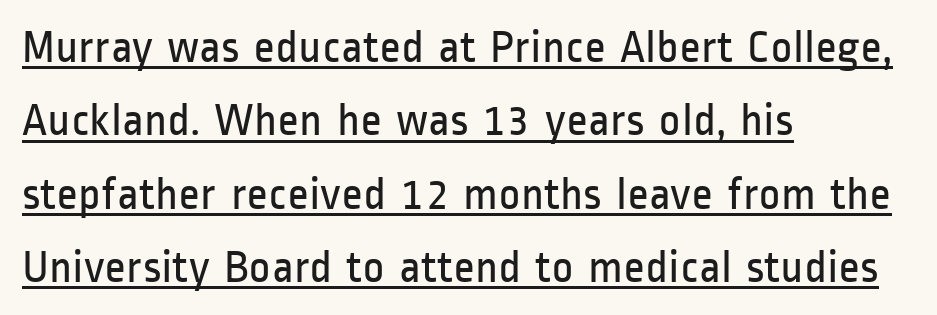
{"serif": "no", "italic": "no", "bold": "no", "weight": "regular", "width": "condensed", "stroke_contrast": "low", "x_height": "medium", "monospaced": "no", "underline": "yes", "align": "left", "line_spacing": "normal", "line_spacing_ratio": 1.56, "letter_spacing": "normal", "letter_spacing_em": 0.0, "glyph_px": 47}
